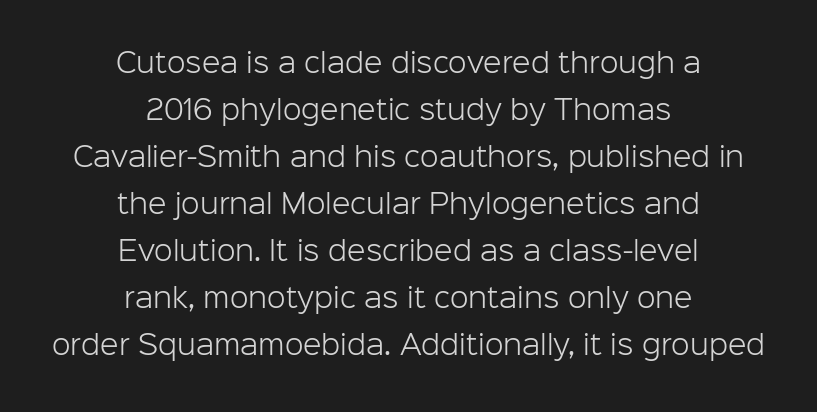
The image shows 27 px text type, upright; set centered, line spacing 1.74x, normal letter spacing, not underlined.
